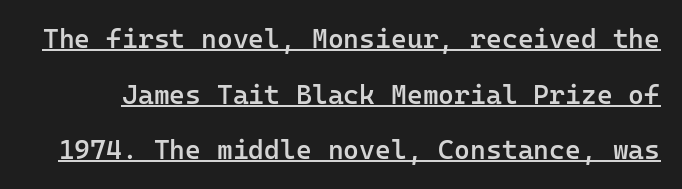
The line texture is even and compact thanks to regular tracking. Every character sits straight up, as roman type does. Strokes here are thickened, but only to semibold level. If you measured baseline to baseline, you'd find a long distance.
